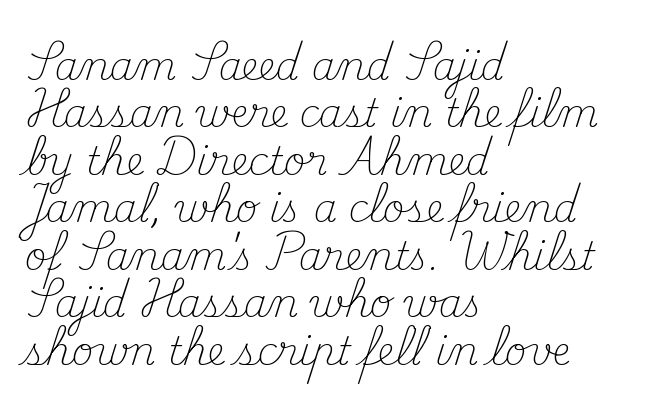
Horizontal bands of white between lines are of average thickness. Look at the bottom of the vertical strokes: they flare into serifs here. The letters look calm and open, with moderate or lighter stems. If you drew a ruler down the left edge, every line would touch it. The letters advance in unequal steps, a hallmark of proportional type.
